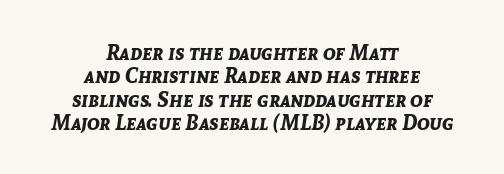
The image shows 21 px bold type, italic (leaning right); set centered, tight line spacing (1.11x), normal letter spacing, not underlined.
